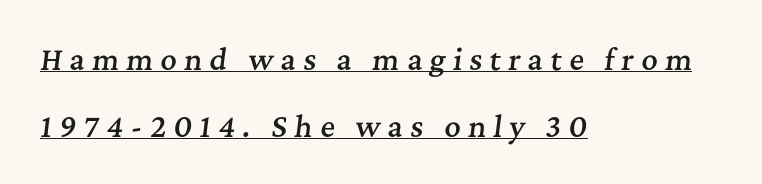
The image shows 28 px semibold serif type, italic (leaning right); set left-aligned, loose line spacing (2.38x), unusually wide letter spacing (+0.26 em), underlined; medium stroke contrast and a medium x-height.
